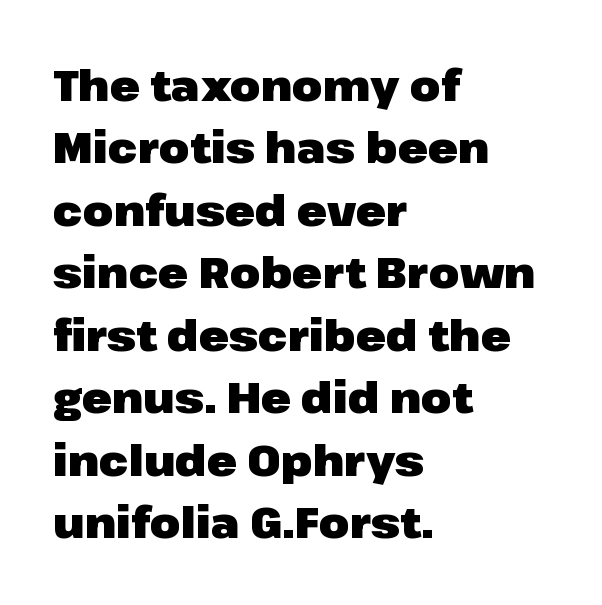
{"serif": "no", "italic": "no", "bold": "yes", "weight": "heavy", "width": "normal", "stroke_contrast": "low", "x_height": "medium", "monospaced": "no", "underline": "no", "align": "left", "line_spacing": "normal", "line_spacing_ratio": 1.42, "letter_spacing": "normal", "letter_spacing_em": 0.0, "glyph_px": 44}
